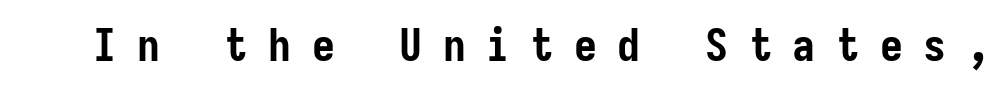
The image shows 46 px semibold, condensed sans-serif type, upright; set unusually wide letter spacing (+0.45 em), not underlined; low stroke contrast and a medium x-height.
